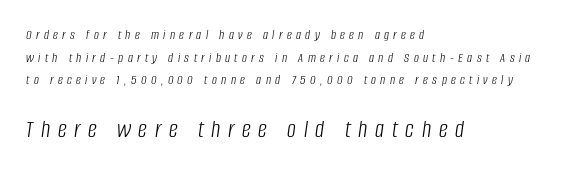
The passage shown is not bold in any degree. Descenders hang freely into open space. You can tell it's italic because the verticals aren't actually vertical. Bigger letters appear in the bottom chunk; the top chunk is reduced.
